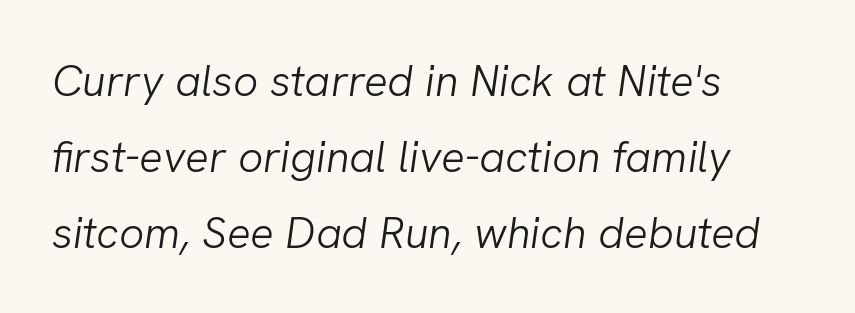
{"italic": "yes", "lean": "right", "slant_degrees": 8, "bold": "no", "weight": "light", "width": "normal", "stroke_contrast": "low", "x_height": "medium", "monospaced": "no", "underline": "no", "align": "left", "line_spacing_ratio": 1.73, "letter_spacing": "normal", "letter_spacing_em": 0.0, "glyph_px": 44}
